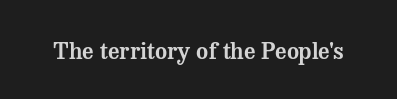
The image shows 23 px text type, upright; set normal letter spacing, not underlined.
